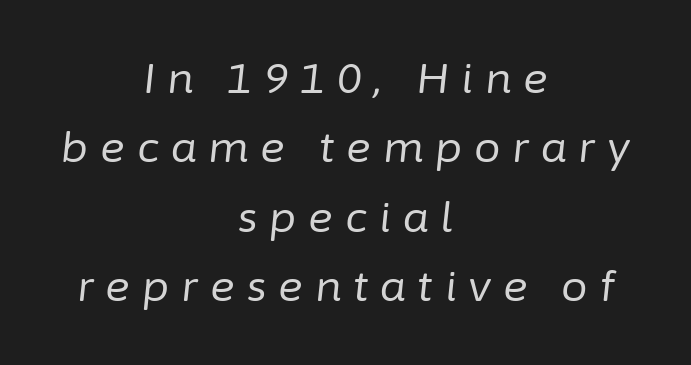
The image shows 42 px regular-weight type, italic (leaning right); set centered, normal line spacing (1.65x), unusually wide letter spacing (+0.28 em), not underlined; low stroke contrast and a medium x-height.
